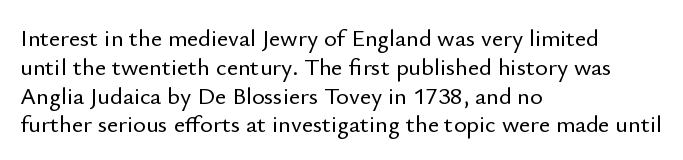
{"italic": "no", "underline": "no", "align": "left", "line_spacing_ratio": 1.2, "letter_spacing": "normal", "letter_spacing_em": 0.0, "glyph_px": 24}
